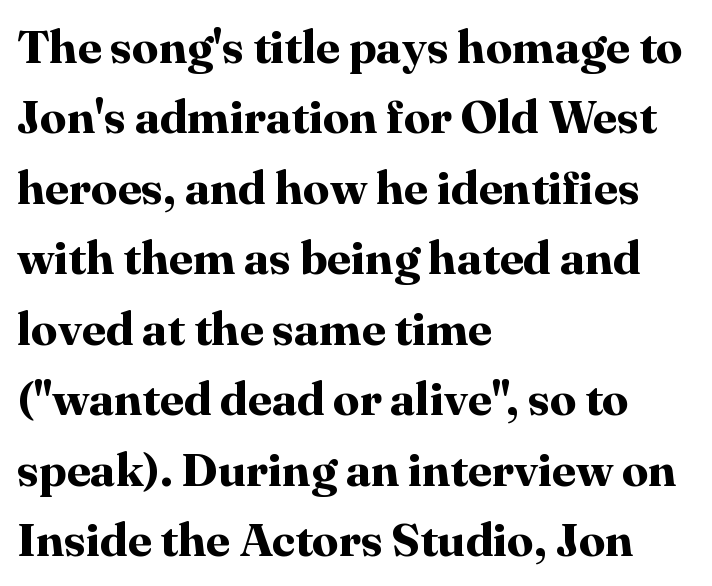
Q: Is the text bold? A: Yes.
Q: Is the text italic (slanted)? A: No, it is upright.
Q: Is the typeface a serif or a sans-serif typeface? A: Serif.
Q: Is the text underlined? A: No.
Q: How is the paragraph aligned? A: Left-aligned.
Q: Is the spacing between letters normal or unusually wide? A: Normal.
Q: Is the spacing between lines tight, normal or loose? A: Normal.
Q: Width (condensed, normal, or wide)? A: Normal.
Q: Stroke contrast? A: High.
Q: x-height? A: Medium.
Q: Monospaced? A: No.
